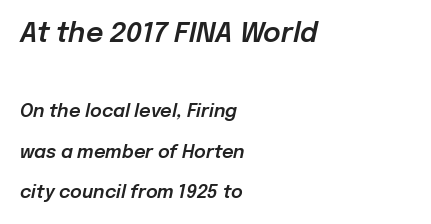
Words appear dense and cohesive because spacing is normal. Plain, unruled lines of type. The text carries the slant typical of an italic or oblique font. You get the large type first, then a drop to smaller type. Quick note: interline space is abundant. Leftover space on each line is placed entirely after the last word.
